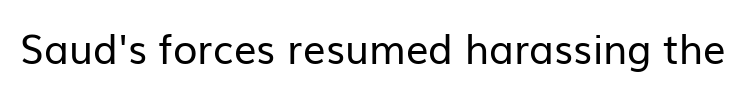
The image shows 40 px regular-weight sans-serif type, upright; set normal letter spacing, not underlined; low stroke contrast and a medium x-height.
